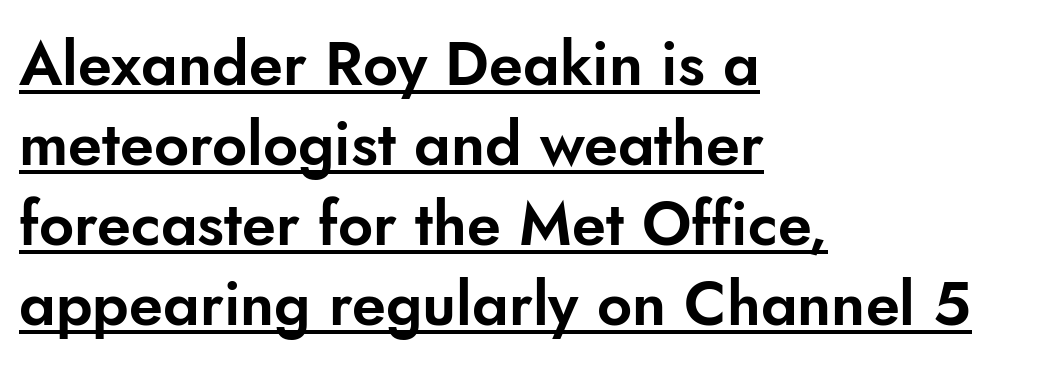
The image shows 61 px sans-serif type, upright; set left-aligned, normal line spacing (1.31x), normal letter spacing, underlined; low stroke contrast and a small x-height.
